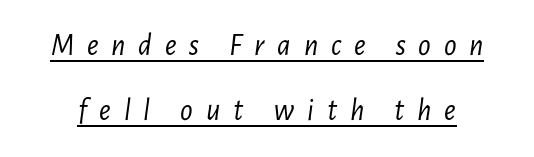
A typesetter would call this leading open, well beyond the default. The text carries the slant typical of an italic or oblique font. Stroke thickness stays within the range of a standard reading face or lighter. A typesetter would call this proportional, since set widths differ per character.
